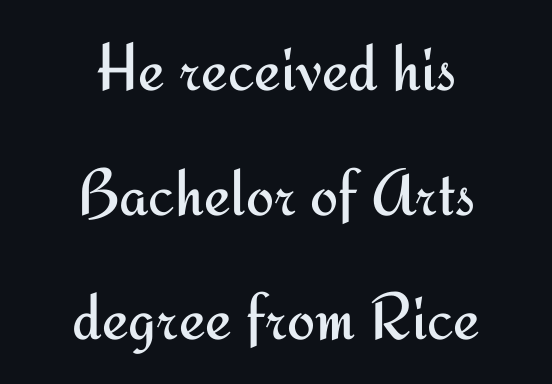
The image shows 67 px regular-weight sans-serif type, upright; set centered, line spacing 1.86x, normal letter spacing, not underlined; medium stroke contrast and a small x-height.
